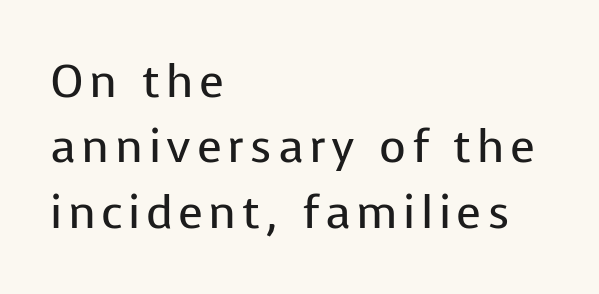
{"serif": "no", "italic": "no", "bold": "no", "weight": "regular", "width": "normal", "stroke_contrast": "low", "x_height": "medium", "monospaced": "no", "underline": "no", "align": "left", "line_spacing": "normal", "line_spacing_ratio": 1.42, "glyph_px": 46}
